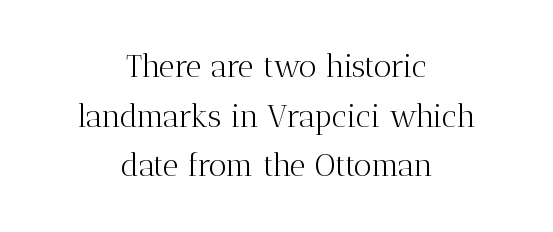
{"serif": "yes", "italic": "no", "bold": "no", "weight": "light", "width": "normal", "stroke_contrast": "medium", "x_height": "medium", "monospaced": "no", "underline": "no", "align": "center", "line_spacing": "normal", "line_spacing_ratio": 1.6, "letter_spacing": "normal", "letter_spacing_em": 0.0, "glyph_px": 31}
